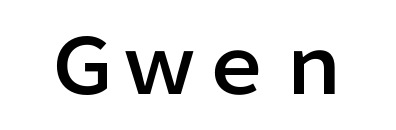
The image shows 77 px sans-serif type, upright; set normal letter spacing, not underlined; low stroke contrast and a medium x-height.
